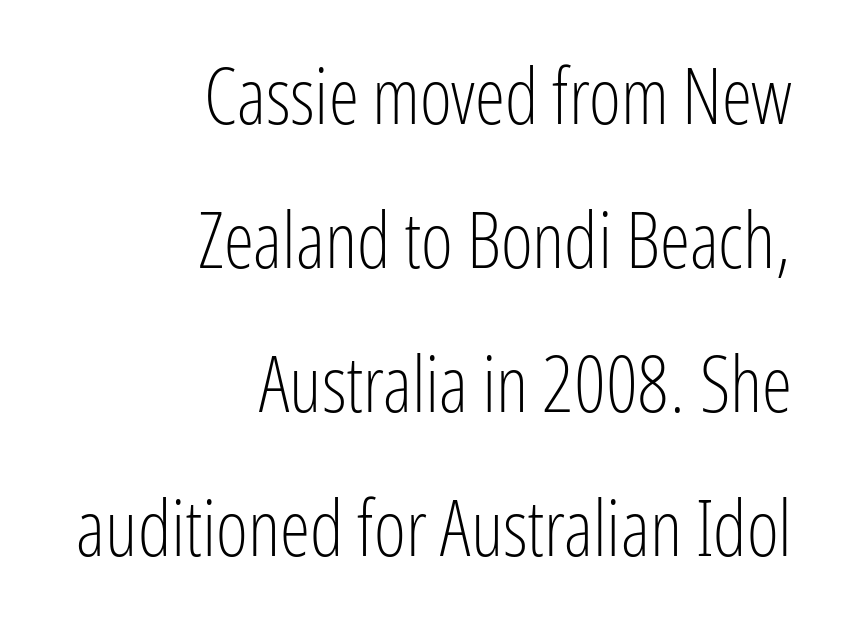
{"serif": "no", "italic": "no", "bold": "no", "weight": "light", "width": "condensed", "stroke_contrast": "low", "x_height": "medium", "monospaced": "no", "underline": "no", "align": "right", "line_spacing_ratio": 1.87, "letter_spacing": "normal", "letter_spacing_em": 0.0, "glyph_px": 77}
